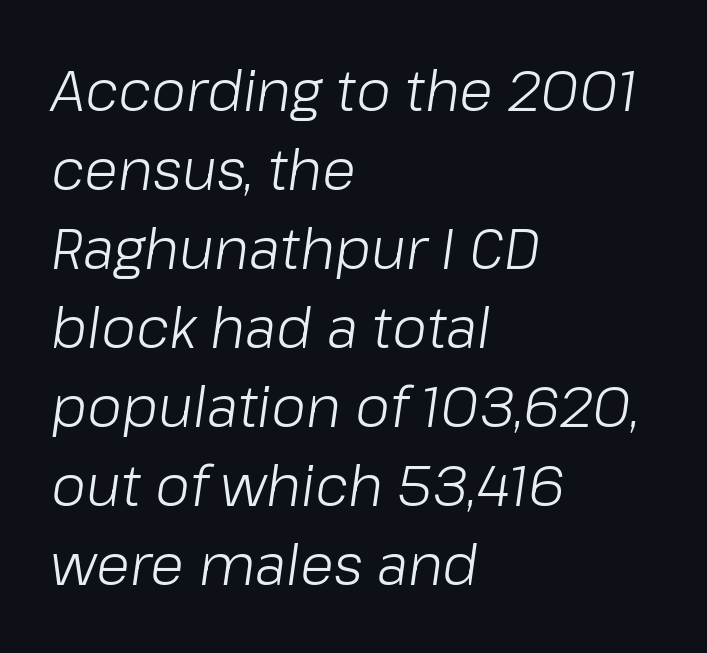
The image shows 56 px light type, italic (leaning right); set left-aligned, normal line spacing (1.41x), normal letter spacing, not underlined; low stroke contrast and a medium x-height.
